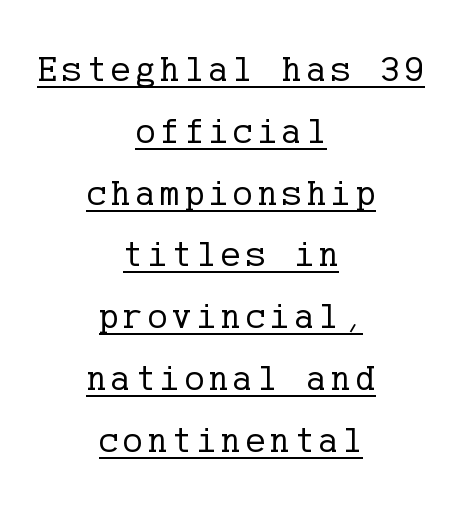
Is there any slant? The stems are plumb. Reading down the block, each line starts at a different indent, mirrored at its end. Vertical stems look standard width or narrower in stroke. Beneath each row of characters lies a ruled line. The text was rendered using a seriffed face with decorative stroke endings.
